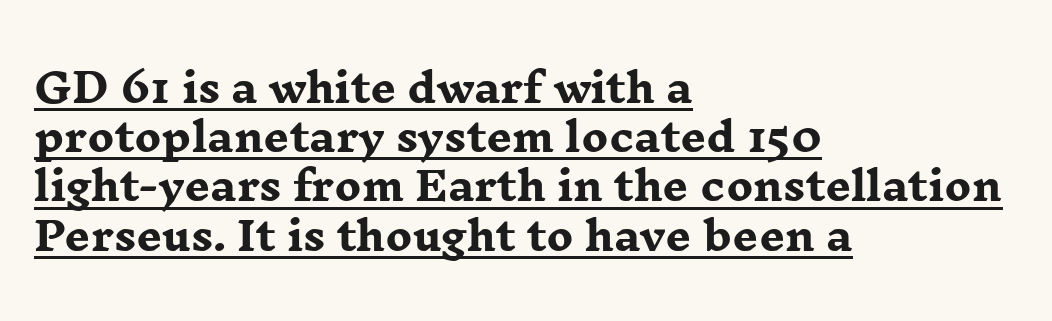
This is the regular roman posture of the typeface. This is serif lettering, the kind often seen in printed books. Does a line run under the words? Yes, clearly. Here the designer chose a conventional face with non-uniform glyph widths.
